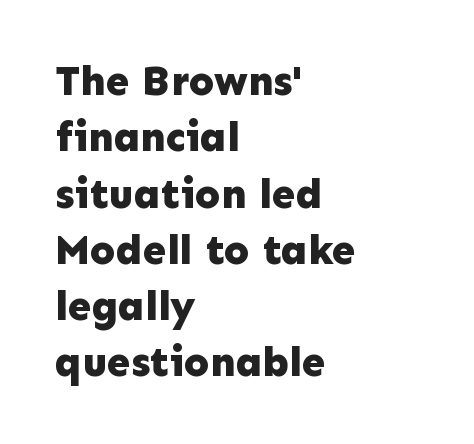
The designer left line spacing at the default. Emphasis by weight is at full strength: bold. The gap between lines stays unmarked. The characters display no serif detailing; their extremities are plain.
